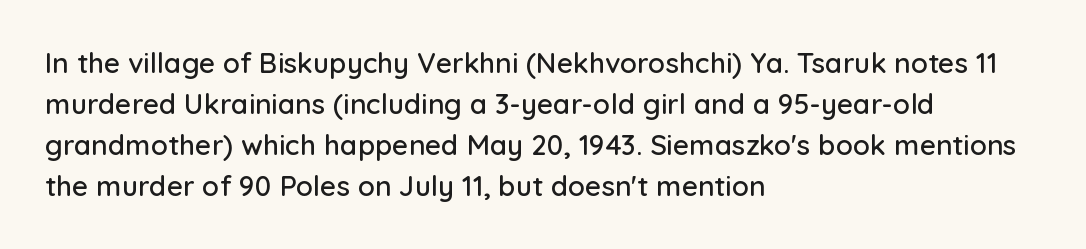
Q: Is the text italic (slanted)? A: No, it is upright.
Q: Is the typeface a serif or a sans-serif typeface? A: Sans-serif.
Q: Is the text underlined? A: No.
Q: How is the paragraph aligned? A: Left-aligned.
Q: Is the spacing between letters normal or unusually wide? A: Normal.
Q: Is the spacing between lines tight, normal or loose? A: Normal.
Q: Width (condensed, normal, or wide)? A: Normal.
Q: Stroke contrast? A: Low.
Q: x-height? A: Medium.
Q: Monospaced? A: No.
